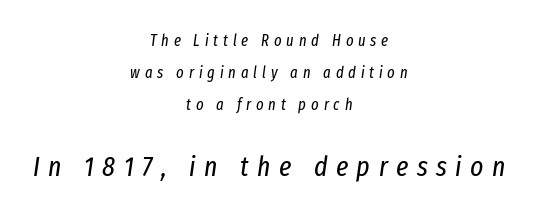
Students, note that the glyphs here are deliberately spaced far apart. The passage shown leans; its letterforms are oblique. The lower block of text is set noticeably larger than the block above it. Clear beneath every line of the passage. Does the copy run flush right? No — it is centered line by line. Think of a printed novel: that variable character pitch is what you see here.
